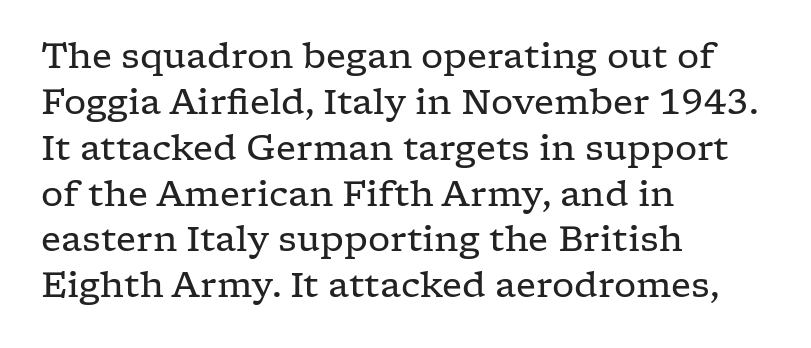
I'd call this a serif setting — the letters wear small feet. If you drew a ruler down the left edge, every line would touch it. The zone under the glyphs is completely vacant. Tracking value appears to be zero — textbook default spacing. A typesetter would mark this as roman, not italic. Is the type heavy? It reads as light-to-regular instead.
